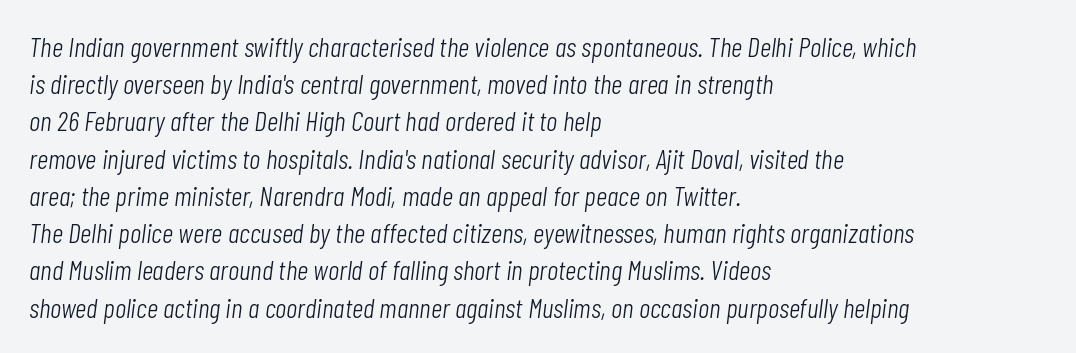
Q: Is the text bold? A: No.
Q: Is the text italic (slanted)? A: Yes, it leans right by about 7 degrees.
Q: Is the text underlined? A: No.
Q: How is the paragraph aligned? A: Left-aligned.
Q: Is the spacing between letters normal or unusually wide? A: Normal.
Q: Is the spacing between lines tight, normal or loose? A: Normal.
Q: Width (condensed, normal, or wide)? A: Condensed.
Q: Stroke contrast? A: Low.
Q: x-height? A: Medium.
Q: Monospaced? A: No.
